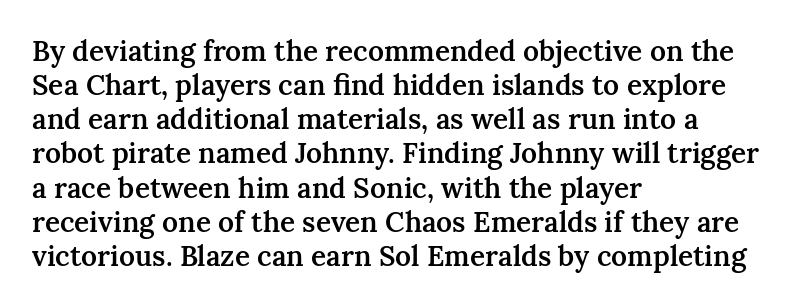
The image shows 28 px semibold serif type, upright; set left-aligned, line spacing 1.22x, normal letter spacing, not underlined; medium stroke contrast and a medium x-height.
